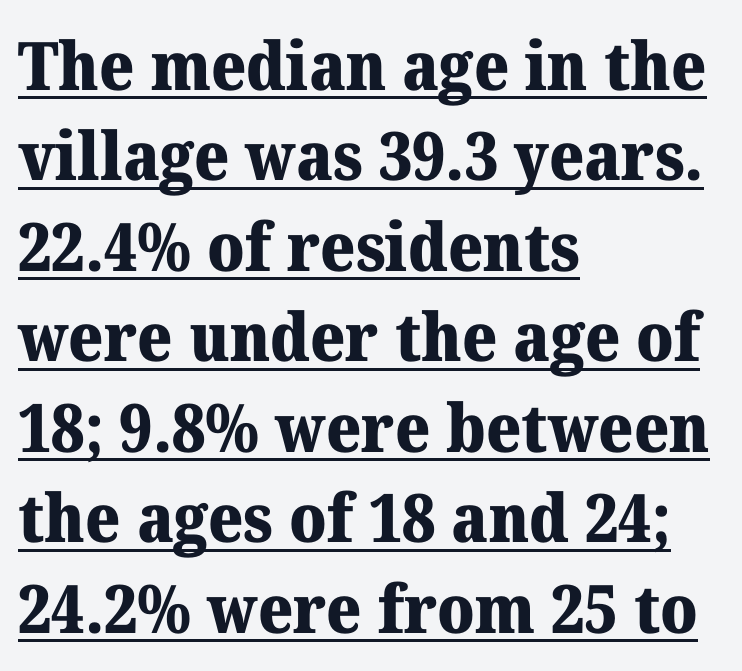
The image shows 67 px heavy serif type, upright; set left-aligned, normal line spacing (1.35x), normal letter spacing, underlined; medium stroke contrast and a medium x-height.
